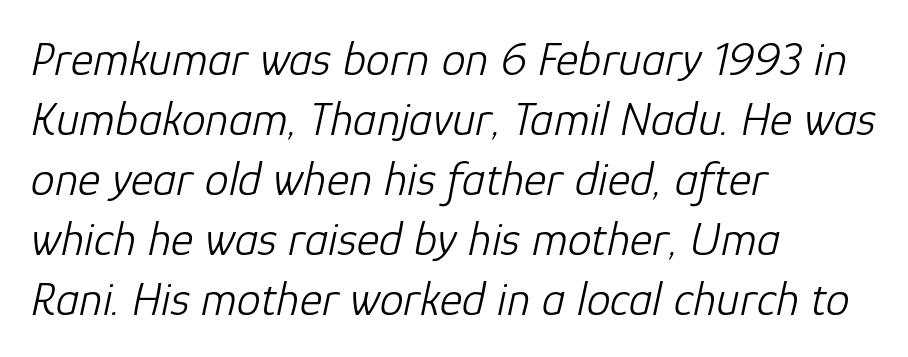
The image shows 48 px light type, italic (leaning right); set left-aligned, normal line spacing (1.25x), normal letter spacing, not underlined; low stroke contrast and a medium x-height.
